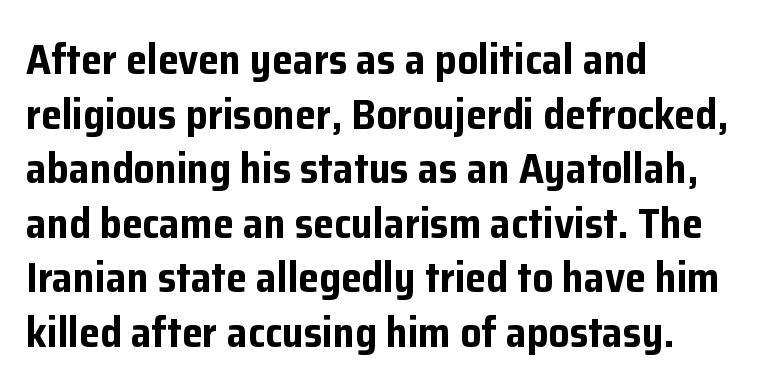
The image shows 42 px bold sans-serif type, upright; set left-aligned, normal line spacing (1.3x), normal letter spacing, not underlined; low stroke contrast and a medium x-height.
